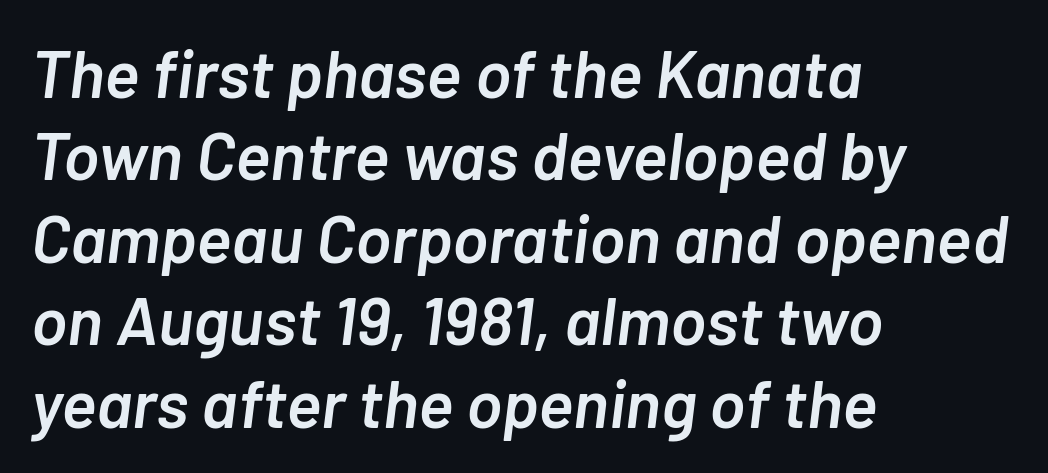
The image shows 67 px semibold type, italic (leaning right); set left-aligned, line spacing 1.23x, normal letter spacing, not underlined; low stroke contrast and a medium x-height.
